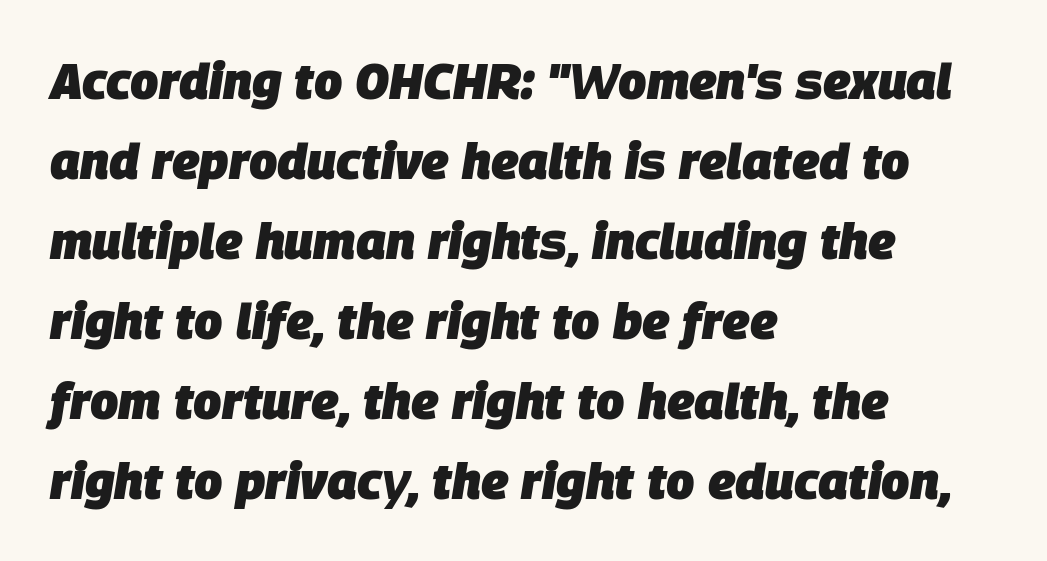
Q: Is the text bold? A: Yes.
Q: Is the text italic (slanted)? A: Yes, it leans right by about 9 degrees.
Q: Is the text underlined? A: No.
Q: How is the paragraph aligned? A: Left-aligned.
Q: Is the spacing between letters normal or unusually wide? A: Normal.
Q: Is the spacing between lines tight, normal or loose? A: Normal.
Q: Width (condensed, normal, or wide)? A: Normal.
Q: Stroke contrast? A: Low.
Q: x-height? A: Large.
Q: Monospaced? A: No.
